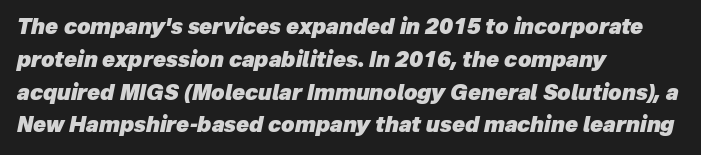
{"italic": "yes", "lean": "right", "slant_degrees": 12, "bold": "yes", "underline": "no", "align": "left", "line_spacing": "normal", "line_spacing_ratio": 1.56, "letter_spacing": "normal", "letter_spacing_em": 0.0, "glyph_px": 21}
